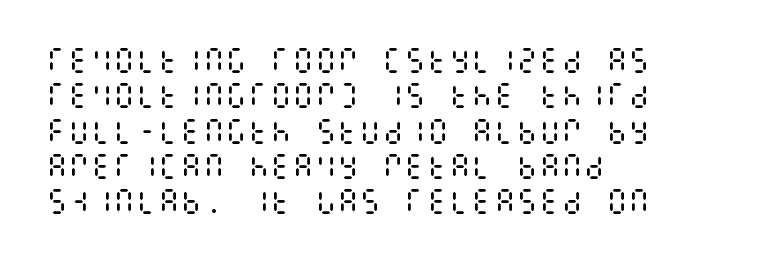
Q: Is the text bold? A: No.
Q: Is the text italic (slanted)? A: No, it is upright.
Q: Is the text underlined? A: No.
Q: How is the paragraph aligned? A: Left-aligned.
Q: Is the spacing between letters normal or unusually wide? A: Normal.
Q: Is the spacing between lines tight, normal or loose? A: Normal.
Q: Width (condensed, normal, or wide)? A: Condensed.
Q: Stroke contrast? A: Medium.
Q: x-height? A: Large.
